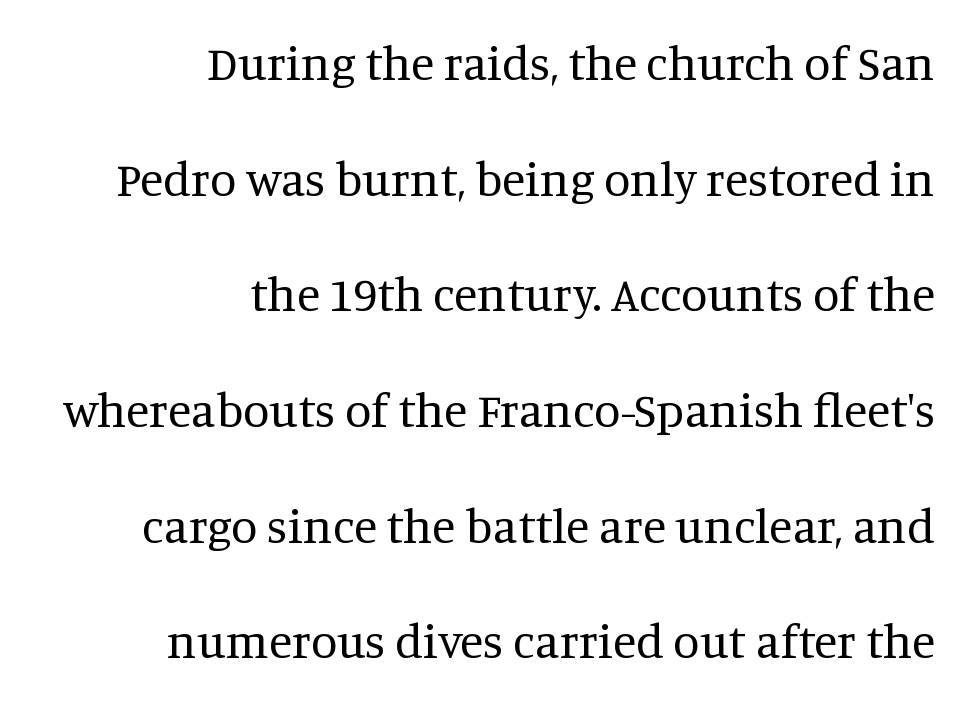
{"serif": "yes", "italic": "no", "bold": "no", "weight": "regular", "width": "normal", "stroke_contrast": "medium", "x_height": "large", "monospaced": "no", "underline": "no", "align": "right", "line_spacing": "loose", "line_spacing_ratio": 2.41, "letter_spacing": "normal", "letter_spacing_em": 0.0, "glyph_px": 48}
